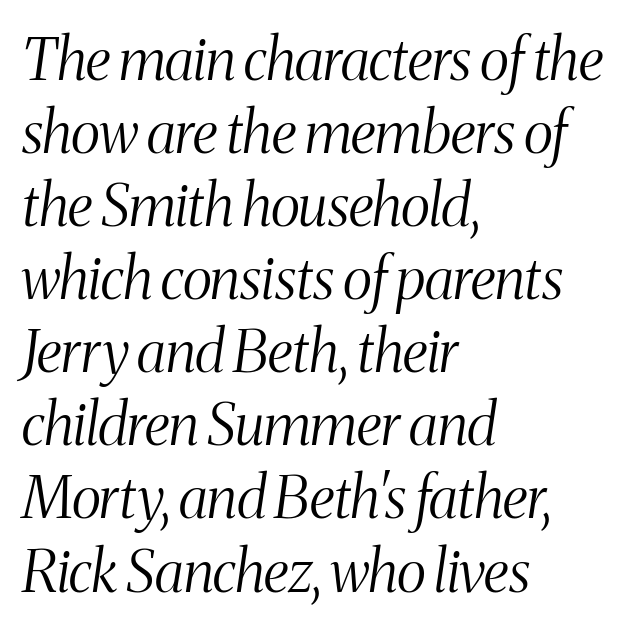
Q: Is the text bold? A: No.
Q: Is the text italic (slanted)? A: Yes, it leans right by about 8 degrees.
Q: Is the typeface a serif or a sans-serif typeface? A: Serif.
Q: Is the text underlined? A: No.
Q: How is the paragraph aligned? A: Left-aligned.
Q: Is the spacing between letters normal or unusually wide? A: Normal.
Q: Is the spacing between lines tight, normal or loose? A: Normal.
Q: Width (condensed, normal, or wide)? A: Condensed.
Q: Stroke contrast? A: Medium.
Q: x-height? A: Medium.
Q: Monospaced? A: No.
